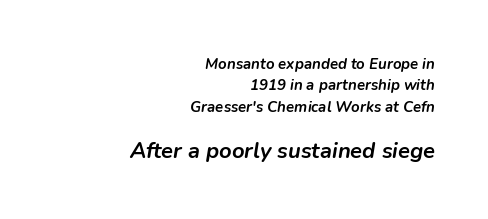
The image shows 22 px bold type, italic (leaning right); set right-aligned, normal line spacing (1.43x), normal letter spacing, not underlined; the second (bottom) block is 1.47x larger.
